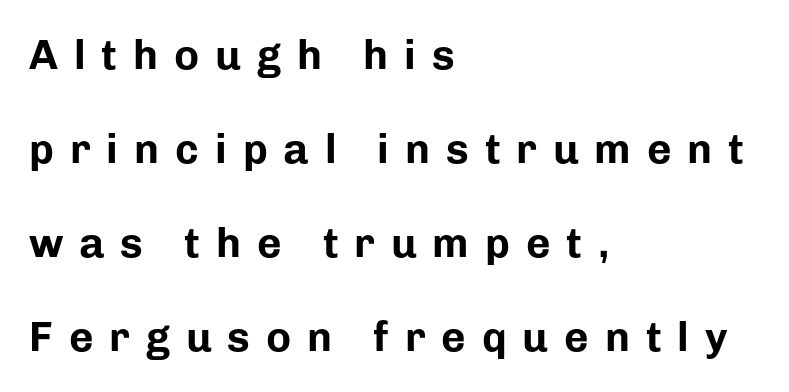
A clean baseline with only descenders dipping below it. What weight is shown? A full bold with thick strokes. Tracking value appears strongly positive — letters spread wide. Each line starts at the same left margin while the right side varies. Notice the wide empty band between every row — that's loose leading.
